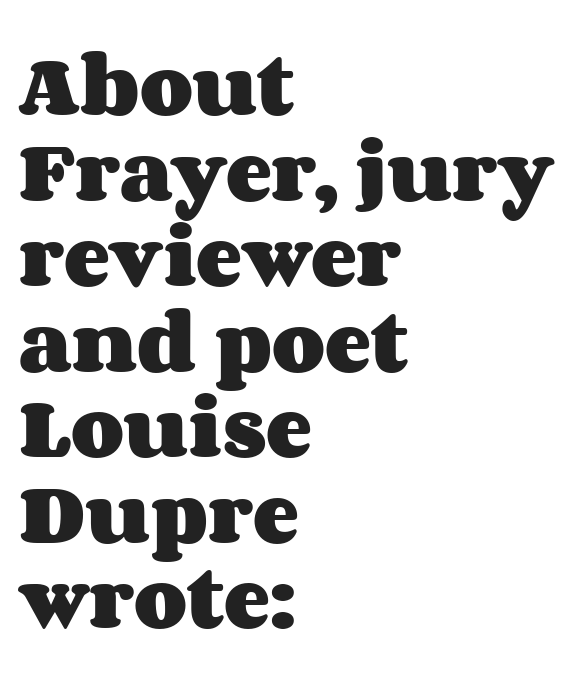
The passage shown is typed in a proportional face where columns would drift. Compared with typical body copy, the letter spacing here is the same. One-word summary of the alignment: left. The glyphs are unaccompanied by any horizontal stroke below them. Every character sits straight up, as roman type does.
